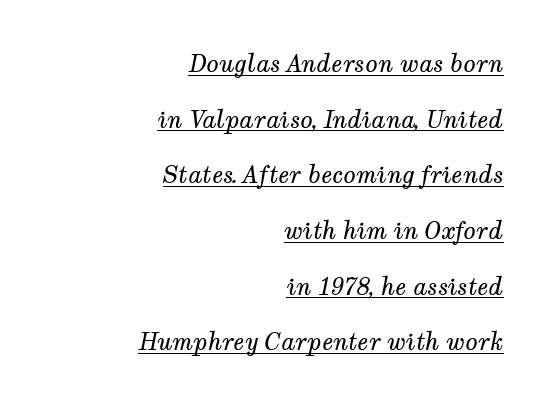
{"italic": "yes", "lean": "right", "slant_degrees": 12, "bold": "no", "underline": "yes", "align": "right", "line_spacing": "loose", "line_spacing_ratio": 2.42, "letter_spacing": "normal", "letter_spacing_em": 0.0, "glyph_px": 23}
